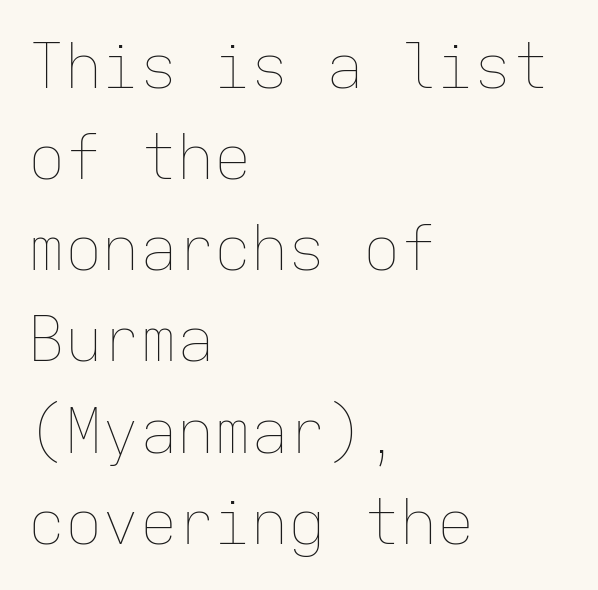
{"italic": "no", "bold": "no", "weight": "thin", "width": "normal", "stroke_contrast": "low", "x_height": "medium", "monospaced": "yes", "underline": "no", "align": "left", "line_spacing": "normal", "line_spacing_ratio": 1.47, "letter_spacing": "normal", "letter_spacing_em": 0.0, "glyph_px": 62}
